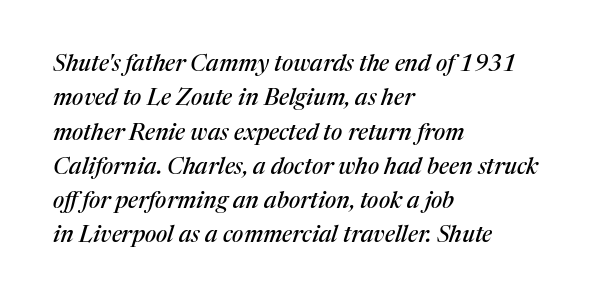
All the whitespace from short lines collects on the right. It's the slanting kind of type. Type without underlining. There is no visible air inserted between adjacent glyphs.
